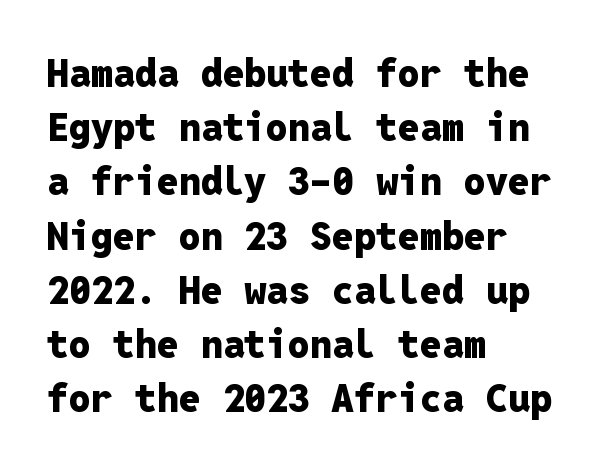
Q: Is the text bold? A: Yes.
Q: Is the text italic (slanted)? A: No, it is upright.
Q: Is the typeface a serif or a sans-serif typeface? A: Sans-serif.
Q: Is the text underlined? A: No.
Q: How is the paragraph aligned? A: Left-aligned.
Q: Is the spacing between letters normal or unusually wide? A: Normal.
Q: Is the spacing between lines tight, normal or loose? A: Normal.
Q: Width (condensed, normal, or wide)? A: Normal.
Q: Stroke contrast? A: Low.
Q: x-height? A: Medium.
Q: Monospaced? A: Yes.
